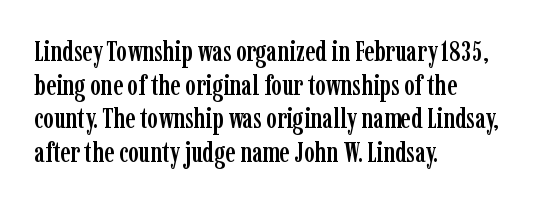
Q: Is the text italic (slanted)? A: No, it is upright.
Q: Is the typeface a serif or a sans-serif typeface? A: Serif.
Q: Is the text underlined? A: No.
Q: How is the paragraph aligned? A: Left-aligned.
Q: Is the spacing between letters normal or unusually wide? A: Normal.
Q: Width (condensed, normal, or wide)? A: Condensed.
Q: Stroke contrast? A: Low.
Q: x-height? A: Medium.
Q: Monospaced? A: No.
